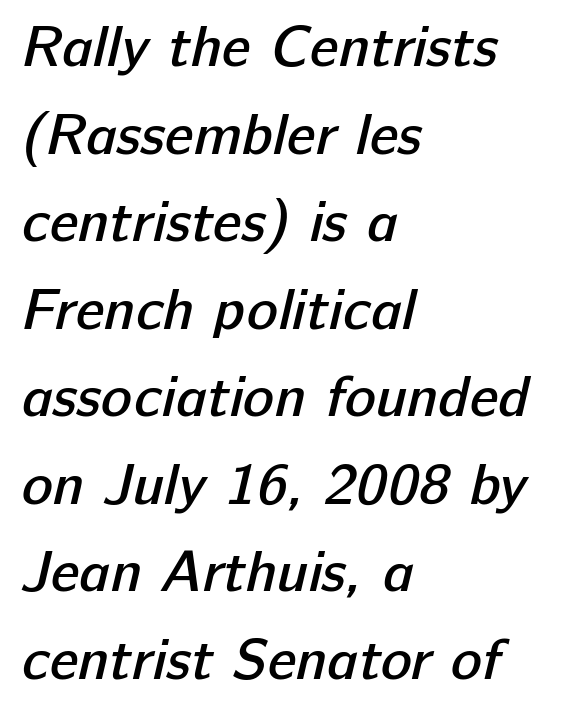
{"serif": "no", "bold": "semi", "weight": "semibold", "width": "normal", "stroke_contrast": "low", "x_height": "medium", "monospaced": "no", "underline": "no", "align": "left", "line_spacing": "normal", "line_spacing_ratio": 1.51, "letter_spacing": "normal", "letter_spacing_em": 0.0, "glyph_px": 58}
